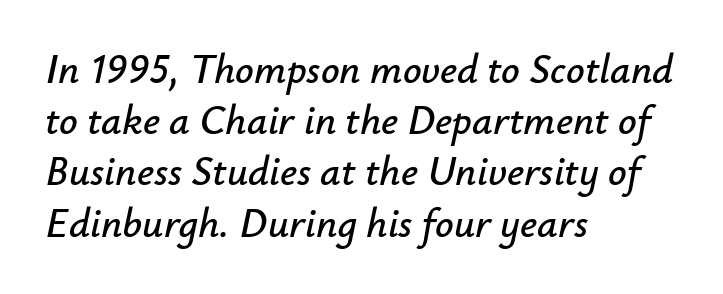
The image shows 41 px text type, italic (leaning right); set left-aligned, normal line spacing (1.25x), normal letter spacing, not underlined; low stroke contrast and a small x-height.
